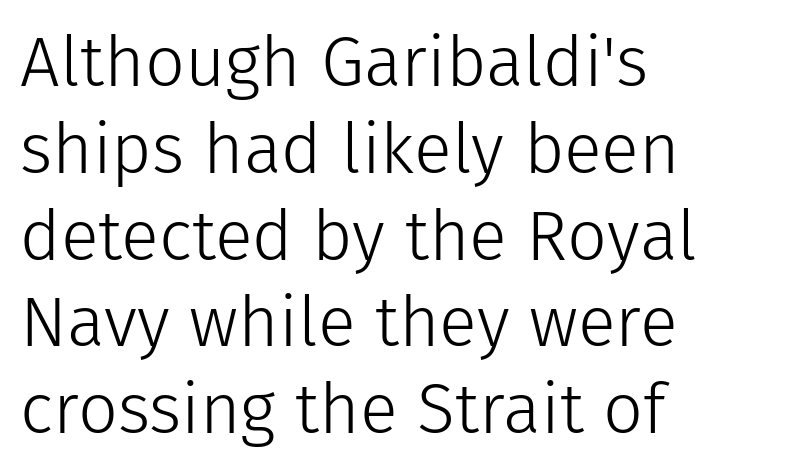
Is this a sans? Yes — the strokes have no serifs. Note the varied advance widths — an 'i' is clearly narrower than an 'm'. Type without underlining. Ascenders rise straight up at ninety degrees.
